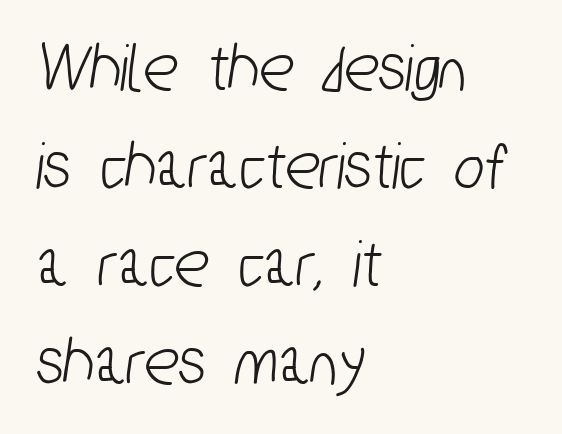
Character widths vary here, with narrow letters taking less room than wide ones. Stroke terminals: plain, sans-serif. The rendering anchors every line to the left-hand side. Normally led — the rows are evenly, conventionally spaced. This rendering features lettering with no underline. The gaps between neighbouring characters are ordinary and unremarkable.
